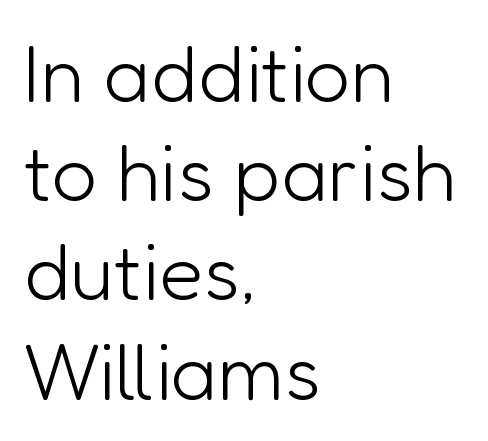
The glyphs in this specimen are sans serif. You could not count columns in this text — the font is proportionally spaced. Tracking here is standard; glyphs follow each other at the usual distance. When letters stand straight like this, we call the style roman or upright. Words float on clear page, feet unadorned.
